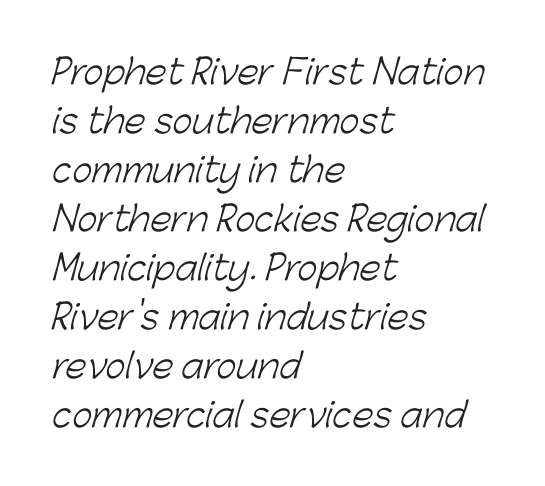
Q: Is the text bold? A: No.
Q: Is the typeface a serif or a sans-serif typeface? A: Sans-serif.
Q: Is the text underlined? A: No.
Q: How is the paragraph aligned? A: Left-aligned.
Q: Is the spacing between letters normal or unusually wide? A: Normal.
Q: Is the spacing between lines tight, normal or loose? A: Normal.
Q: Width (condensed, normal, or wide)? A: Normal.
Q: Stroke contrast? A: Low.
Q: x-height? A: Medium.
Q: Monospaced? A: No.
